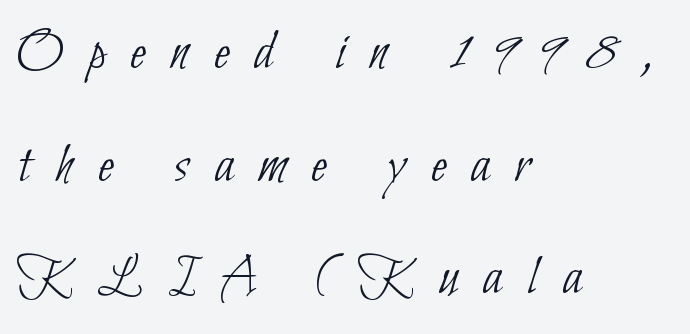
Vertically, the passage feels expansive, rows floating well apart. Compared with a typical body face, this is equally light or lighter still. Glance below the letters and you will spot only blank space. Note the varied advance widths — an 'i' is clearly narrower than an 'm'. Left-aligned paragraph, ragged on the right.
